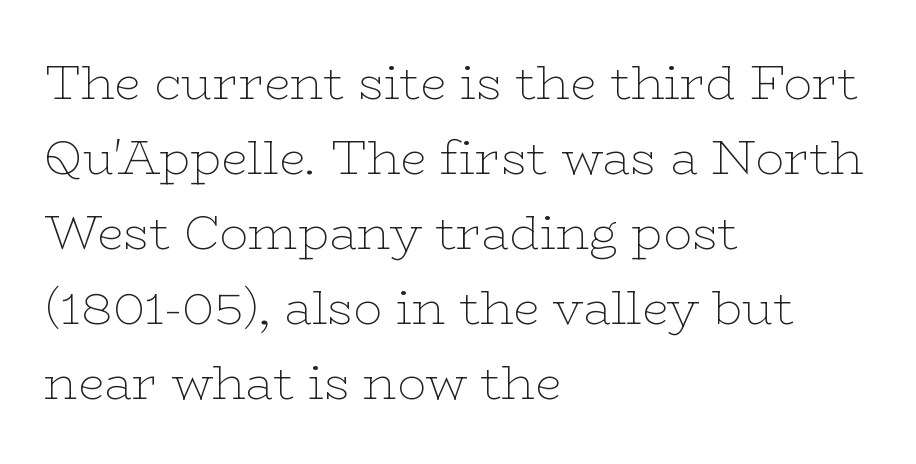
The image shows 48 px thin, wide serif type, upright; set left-aligned, normal line spacing (1.56x), normal letter spacing, not underlined; low stroke contrast and a medium x-height.
